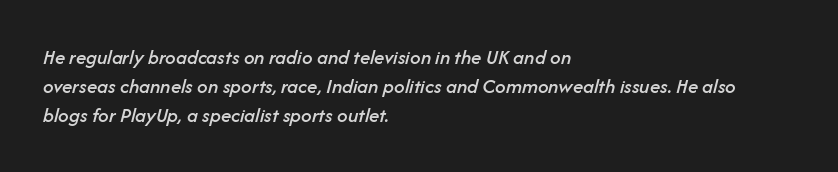
{"italic": "yes", "lean": "right", "slant_degrees": 14, "underline": "no", "align": "left", "line_spacing": "normal", "line_spacing_ratio": 1.37, "letter_spacing": "normal", "letter_spacing_em": 0.0, "glyph_px": 21}
